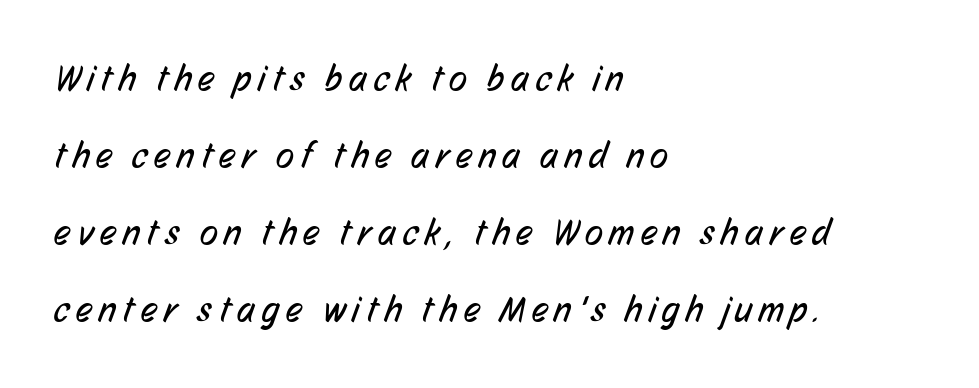
Q: Is the text bold? A: No.
Q: Is the typeface a serif or a sans-serif typeface? A: Sans-serif.
Q: Is the text underlined? A: No.
Q: How is the paragraph aligned? A: Left-aligned.
Q: Is the spacing between lines tight, normal or loose? A: Loose.
Q: Width (condensed, normal, or wide)? A: Condensed.
Q: Stroke contrast? A: Low.
Q: x-height? A: Medium.
Q: Monospaced? A: No.
